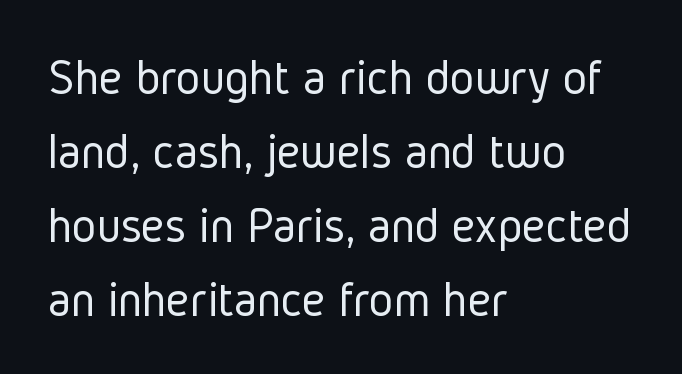
Q: Is the text bold? A: No.
Q: Is the text italic (slanted)? A: No, it is upright.
Q: Is the typeface a serif or a sans-serif typeface? A: Sans-serif.
Q: Is the text underlined? A: No.
Q: How is the paragraph aligned? A: Left-aligned.
Q: Is the spacing between letters normal or unusually wide? A: Normal.
Q: Is the spacing between lines tight, normal or loose? A: Normal.
Q: Width (condensed, normal, or wide)? A: Condensed.
Q: Stroke contrast? A: Low.
Q: x-height? A: Medium.
Q: Monospaced? A: No.
